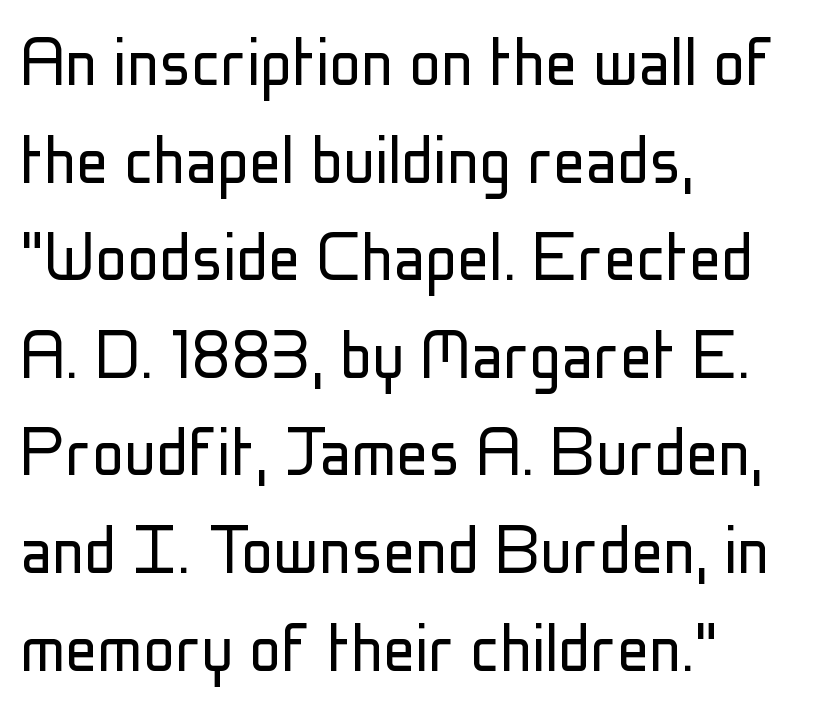
Q: Is the text bold? A: No.
Q: Is the text italic (slanted)? A: No, it is upright.
Q: Is the typeface a serif or a sans-serif typeface? A: Sans-serif.
Q: Is the text underlined? A: No.
Q: How is the paragraph aligned? A: Left-aligned.
Q: Is the spacing between letters normal or unusually wide? A: Normal.
Q: Width (condensed, normal, or wide)? A: Condensed.
Q: Stroke contrast? A: Low.
Q: x-height? A: Medium.
Q: Monospaced? A: No.
